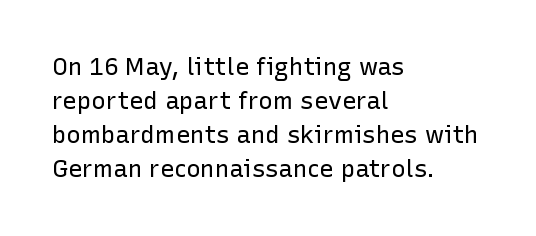
{"italic": "no", "bold": "no", "underline": "no", "align": "left", "line_spacing": "normal", "line_spacing_ratio": 1.42, "letter_spacing": "normal", "letter_spacing_em": 0.0, "glyph_px": 24}
